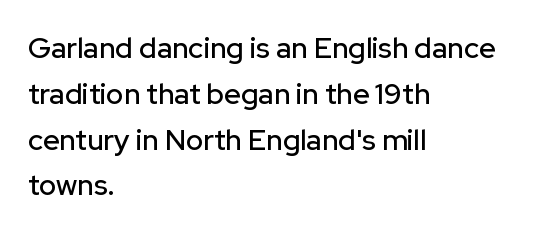
Typographically, this falls in the sans-serif category. Nobody touched the tracking dial on this one. These lines are set flush left with a ragged right edge. The specimen omits any rule beneath the text block's lines.
